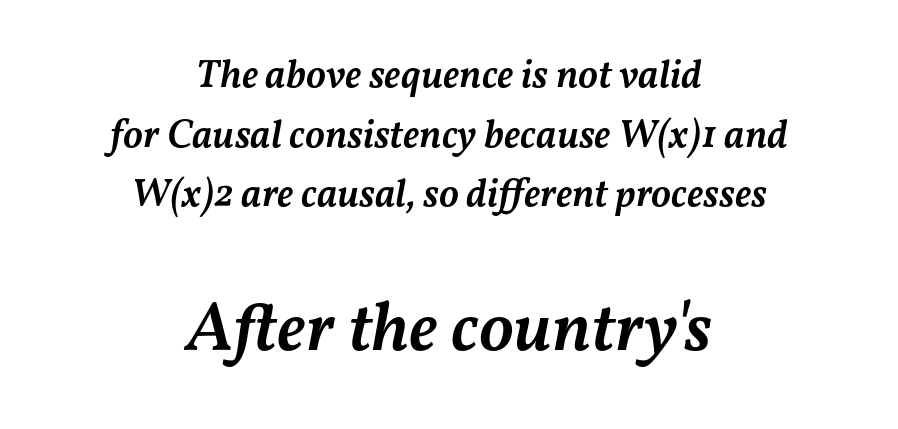
The image shows 70 px semibold type, italic (leaning right); set centered, normal line spacing (1.49x), normal letter spacing, not underlined; the second (bottom) block is 1.75x larger; medium stroke contrast and a medium x-height.
